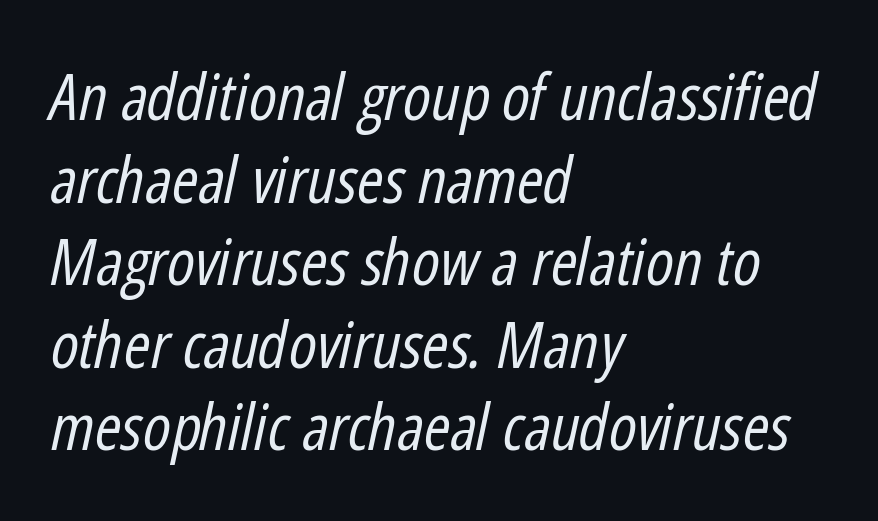
The image shows 64 px regular-weight, condensed type, italic (leaning right); set left-aligned, normal line spacing (1.29x), normal letter spacing, not underlined; low stroke contrast and a medium x-height.
